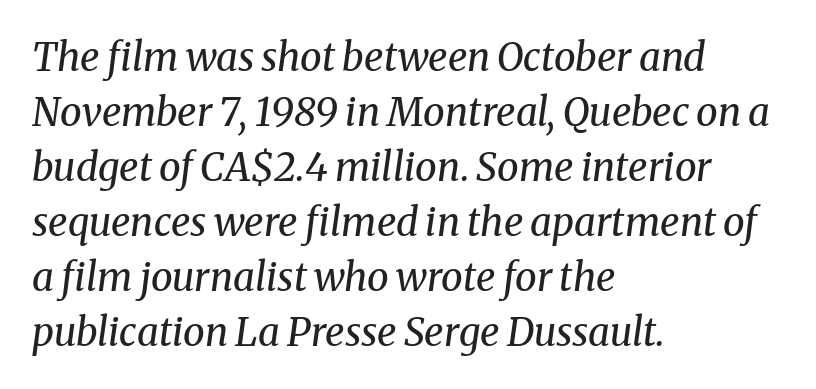
{"serif": "yes", "italic": "yes", "lean": "right", "slant_degrees": 8, "bold": "no", "weight": "regular", "width": "normal", "stroke_contrast": "medium", "x_height": "medium", "monospaced": "no", "underline": "no", "align": "left", "line_spacing": "normal", "line_spacing_ratio": 1.41, "letter_spacing": "normal", "letter_spacing_em": 0.0, "glyph_px": 39}
